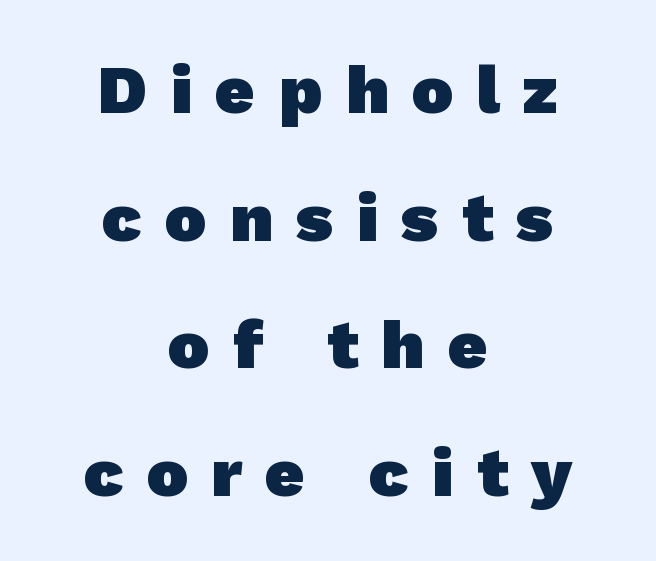
The image shows 69 px heavy sans-serif type; set centered, line spacing 1.85x, unusually wide letter spacing (+0.34 em), not underlined; low stroke contrast and a medium x-height.
